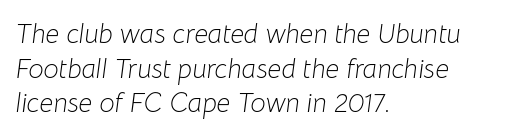
Q: Is the text bold? A: No.
Q: Is the text italic (slanted)? A: Yes, it leans right by about 8 degrees.
Q: Is the text underlined? A: No.
Q: How is the paragraph aligned? A: Left-aligned.
Q: Is the spacing between letters normal or unusually wide? A: Normal.
Q: Is the spacing between lines tight, normal or loose? A: Normal.
